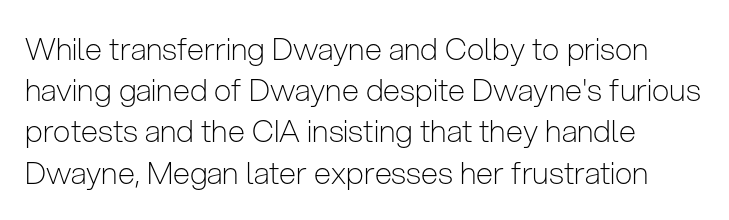
The image shows 31 px light, condensed sans-serif type, upright; set left-aligned, normal line spacing (1.33x), normal letter spacing, not underlined; low stroke contrast and a medium x-height.
